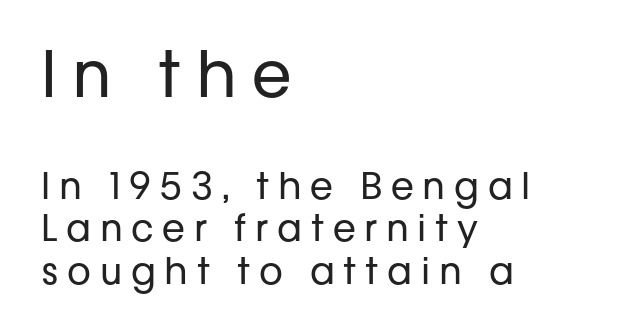
The image shows 64 px regular-weight sans-serif type, upright; set left-aligned, tight line spacing (1.15x), unusually wide letter spacing (+0.23 em), not underlined; the first (top) block is 1.73x larger; low stroke contrast and a medium x-height.
